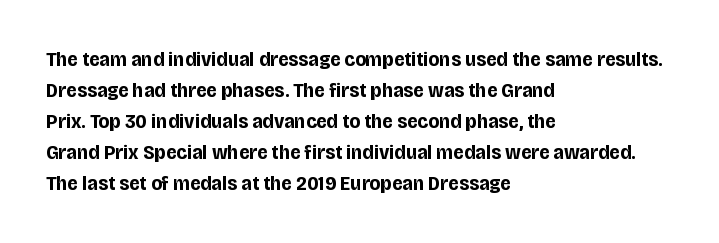
Q: Is the text bold? A: Yes.
Q: Is the text italic (slanted)? A: No, it is upright.
Q: Is the text underlined? A: No.
Q: How is the paragraph aligned? A: Left-aligned.
Q: Is the spacing between letters normal or unusually wide? A: Normal.
Q: Is the spacing between lines tight, normal or loose? A: Normal.
